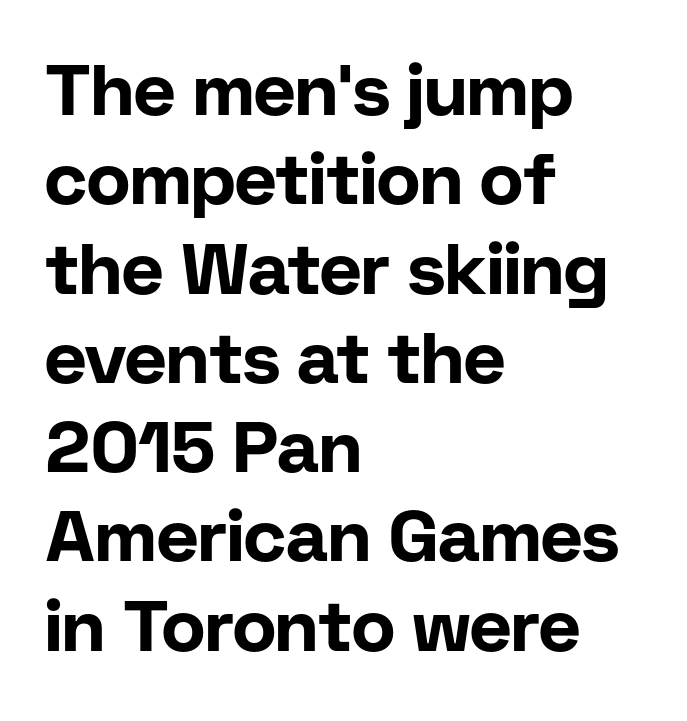
Q: Is the text bold? A: Yes.
Q: Is the text italic (slanted)? A: No, it is upright.
Q: Is the typeface a serif or a sans-serif typeface? A: Sans-serif.
Q: Is the text underlined? A: No.
Q: How is the paragraph aligned? A: Left-aligned.
Q: Is the spacing between letters normal or unusually wide? A: Normal.
Q: Width (condensed, normal, or wide)? A: Normal.
Q: Stroke contrast? A: Low.
Q: x-height? A: Medium.
Q: Monospaced? A: No.
